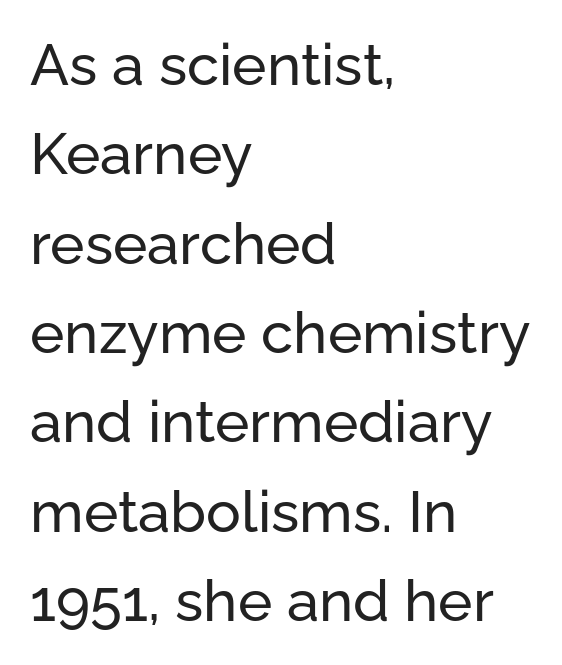
{"serif": "no", "italic": "no", "width": "normal", "stroke_contrast": "low", "x_height": "medium", "monospaced": "no", "underline": "no", "align": "left", "line_spacing": "normal", "line_spacing_ratio": 1.54, "letter_spacing": "normal", "letter_spacing_em": 0.0, "glyph_px": 58}
